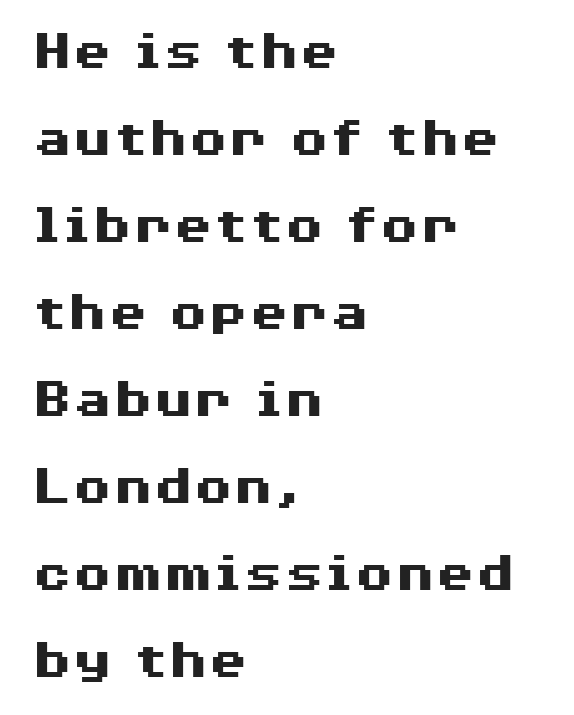
In terms of letterspacing, this is plain default setting. Rule under the text: the space is simply empty. The rendering uses natural spacing where letterforms have individual widths. Alignment: flush left.
